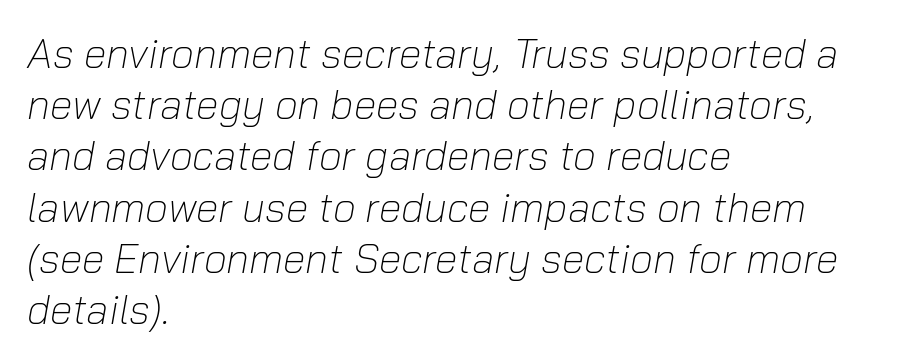
Q: Is the text bold? A: No.
Q: Is the text italic (slanted)? A: Yes, it leans right by about 10 degrees.
Q: Is the text underlined? A: No.
Q: How is the paragraph aligned? A: Left-aligned.
Q: Is the spacing between letters normal or unusually wide? A: Normal.
Q: Is the spacing between lines tight, normal or loose? A: Normal.
Q: Width (condensed, normal, or wide)? A: Normal.
Q: Stroke contrast? A: Low.
Q: x-height? A: Medium.
Q: Monospaced? A: No.
